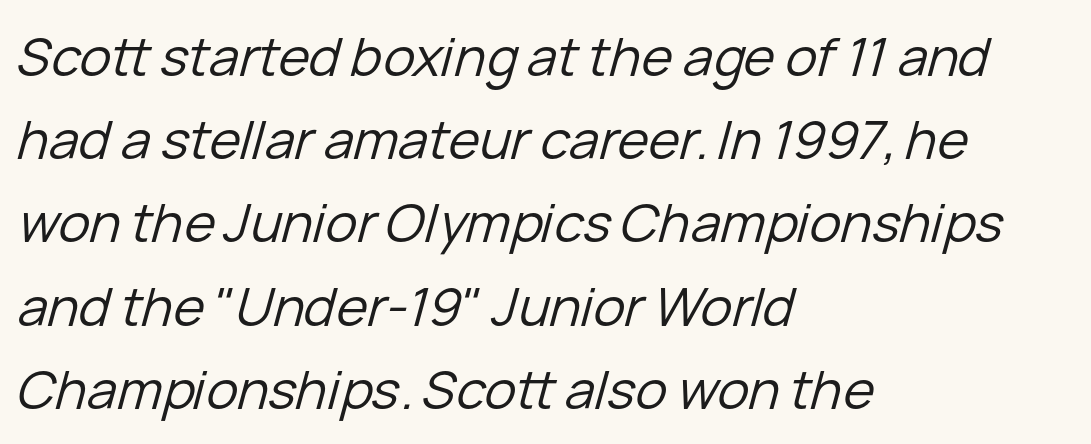
{"italic": "yes", "lean": "right", "slant_degrees": 15, "bold": "no", "weight": "regular", "width": "normal", "stroke_contrast": "low", "x_height": "medium", "monospaced": "no", "underline": "no", "align": "left", "line_spacing": "normal", "line_spacing_ratio": 1.57, "letter_spacing": "normal", "letter_spacing_em": 0.0, "glyph_px": 53}
